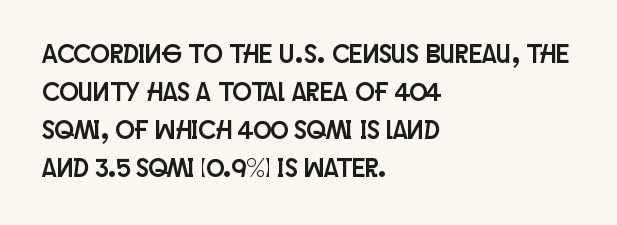
{"italic": "no", "underline": "no", "align": "left", "line_spacing": "normal", "line_spacing_ratio": 1.46, "letter_spacing": "normal", "letter_spacing_em": 0.0, "glyph_px": 26}
